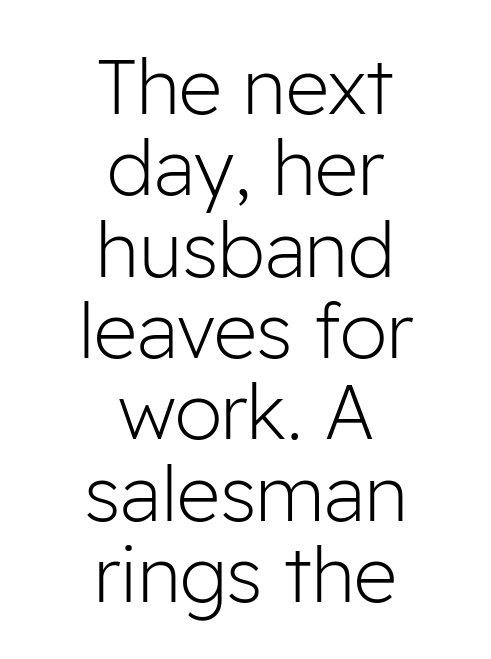
Q: Is the text bold? A: No.
Q: Is the text italic (slanted)? A: No, it is upright.
Q: Is the typeface a serif or a sans-serif typeface? A: Sans-serif.
Q: Is the text underlined? A: No.
Q: How is the paragraph aligned? A: Centered.
Q: Is the spacing between letters normal or unusually wide? A: Normal.
Q: Is the spacing between lines tight, normal or loose? A: Tight.
Q: Width (condensed, normal, or wide)? A: Normal.
Q: Stroke contrast? A: Low.
Q: x-height? A: Medium.
Q: Monospaced? A: No.
